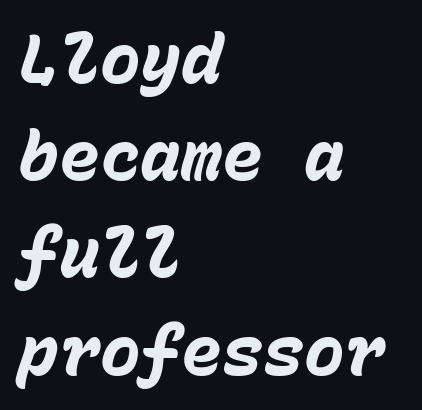
{"italic": "yes", "lean": "right", "slant_degrees": 15, "bold": "yes", "weight": "heavy", "width": "normal", "stroke_contrast": "low", "x_height": "medium", "monospaced": "yes", "underline": "no", "align": "left", "line_spacing": "normal", "line_spacing_ratio": 1.43, "letter_spacing": "normal", "letter_spacing_em": 0.0, "glyph_px": 68}
